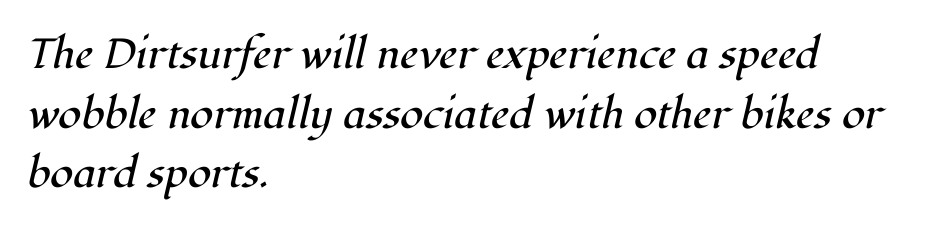
In terms of letterform style, serifs are clearly present. Notice how the stems are inclined rather than vertical — that's the hallmark of italics. Is this a fixed-width face? No — the glyphs have proportional, varying widths. The block of text has a typical density, with ordinary space between rows. Where is the straight margin? On the left.
